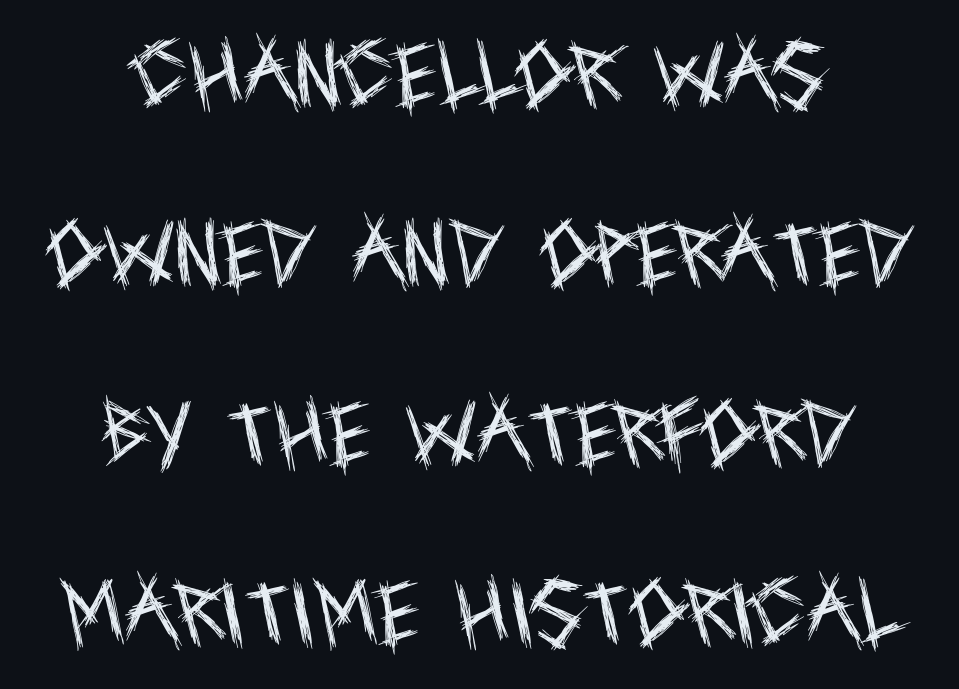
Q: Is the text bold? A: No.
Q: Is the text italic (slanted)? A: No, it is upright.
Q: Is the typeface a serif or a sans-serif typeface? A: Sans-serif.
Q: Is the text underlined? A: No.
Q: How is the paragraph aligned? A: Centered.
Q: Is the spacing between letters normal or unusually wide? A: Normal.
Q: Is the spacing between lines tight, normal or loose? A: Loose.
Q: Width (condensed, normal, or wide)? A: Condensed.
Q: x-height? A: Large.
Q: Monospaced? A: No.
